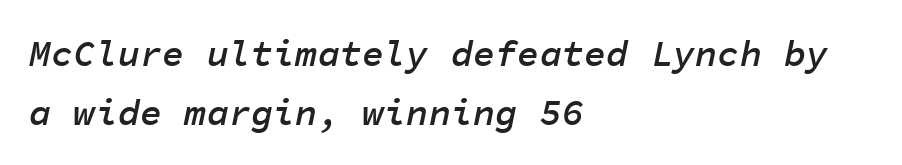
{"italic": "yes", "lean": "right", "slant_degrees": 11, "bold": "semi", "weight": "semibold", "width": "normal", "stroke_contrast": "low", "x_height": "medium", "monospaced": "yes", "underline": "no", "align": "left", "line_spacing": "normal", "line_spacing_ratio": 1.59, "letter_spacing": "normal", "letter_spacing_em": 0.0, "glyph_px": 37}
